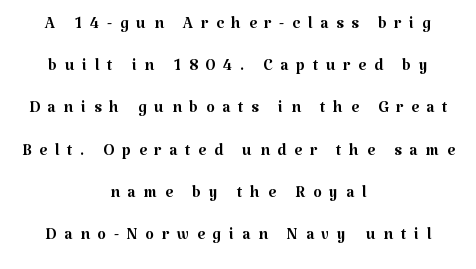
{"italic": "no", "bold": "no", "underline": "no", "align": "center", "line_spacing": "loose", "line_spacing_ratio": 1.92, "letter_spacing": "wide", "letter_spacing_em": 0.36, "glyph_px": 22}
